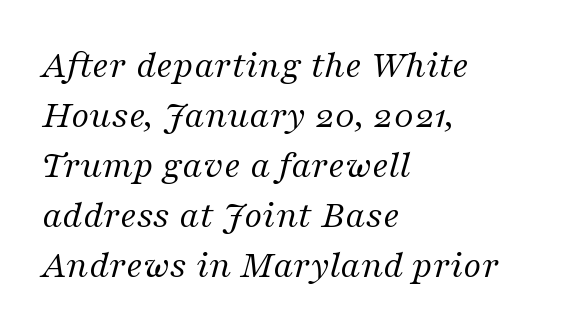
{"serif": "yes", "italic": "yes", "lean": "right", "slant_degrees": 16, "bold": "no", "weight": "regular", "width": "normal", "stroke_contrast": "medium", "x_height": "medium", "monospaced": "no", "underline": "no", "align": "left", "line_spacing": "normal", "line_spacing_ratio": 1.28, "letter_spacing": "normal", "letter_spacing_em": 0.0, "glyph_px": 39}
